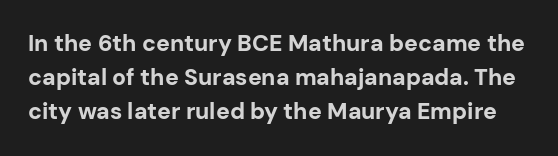
The image shows 23 px bold type, upright; set normal line spacing (1.48x), normal letter spacing, not underlined.
